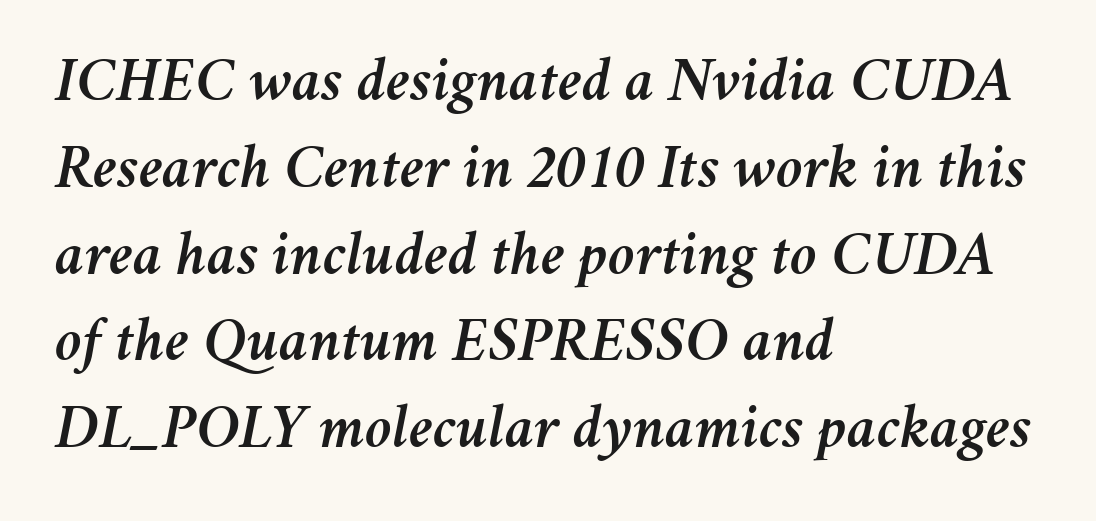
{"italic": "yes", "lean": "right", "slant_degrees": 11, "width": "normal", "stroke_contrast": "medium", "x_height": "medium", "monospaced": "no", "underline": "no", "align": "left", "line_spacing": "normal", "line_spacing_ratio": 1.4, "letter_spacing": "normal", "letter_spacing_em": 0.0, "glyph_px": 62}
